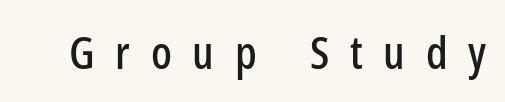
Q: Is the text italic (slanted)? A: No, it is upright.
Q: Is the typeface a serif or a sans-serif typeface? A: Sans-serif.
Q: Is the text underlined? A: No.
Q: Is the spacing between letters normal or unusually wide? A: Unusually wide.
Q: Width (condensed, normal, or wide)? A: Condensed.
Q: Stroke contrast? A: Low.
Q: x-height? A: Medium.
Q: Monospaced? A: No.
